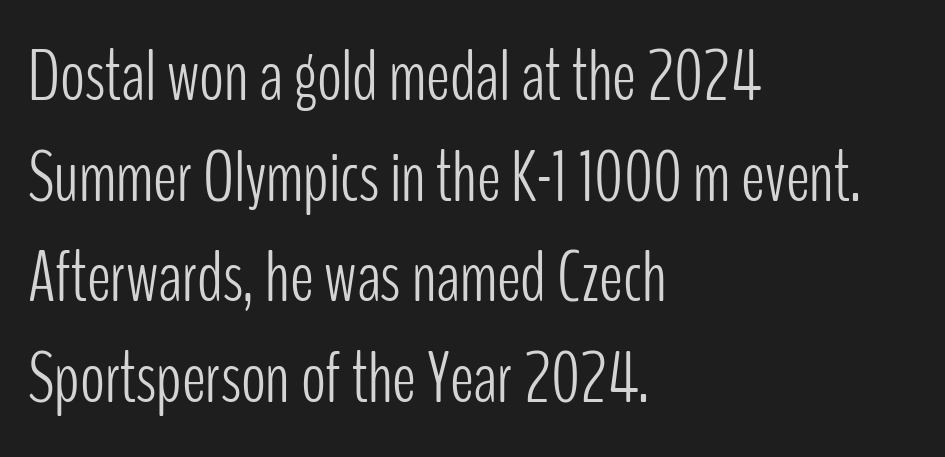
{"serif": "no", "italic": "no", "bold": "no", "weight": "light", "width": "condensed", "stroke_contrast": "low", "x_height": "medium", "monospaced": "no", "underline": "no", "align": "left", "line_spacing": "normal", "line_spacing_ratio": 1.38, "letter_spacing": "normal", "letter_spacing_em": 0.0, "glyph_px": 73}
